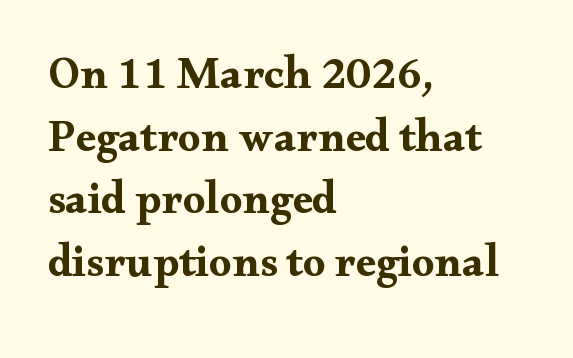
Q: Is the text bold? A: Yes.
Q: Is the text italic (slanted)? A: No, it is upright.
Q: Is the typeface a serif or a sans-serif typeface? A: Serif.
Q: Is the text underlined? A: No.
Q: How is the paragraph aligned? A: Left-aligned.
Q: Is the spacing between letters normal or unusually wide? A: Normal.
Q: Is the spacing between lines tight, normal or loose? A: Normal.
Q: Width (condensed, normal, or wide)? A: Wide.
Q: Stroke contrast? A: Medium.
Q: x-height? A: Small.
Q: Monospaced? A: No.
